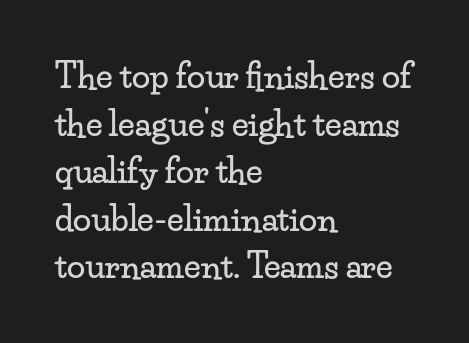
The image shows 33 px wide serif type, upright; set left-aligned, normal line spacing (1.44x), normal letter spacing, not underlined; low stroke contrast and a small x-height.
